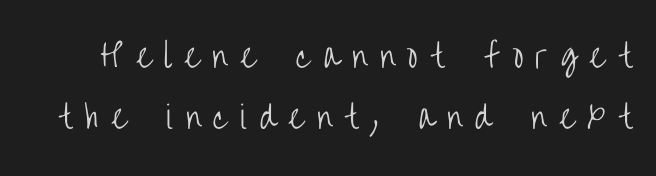
Q: Is the text bold? A: No.
Q: Is the text italic (slanted)? A: No, it is upright.
Q: Is the typeface a serif or a sans-serif typeface? A: Sans-serif.
Q: Is the text underlined? A: No.
Q: Is the spacing between letters normal or unusually wide? A: Unusually wide.
Q: Is the spacing between lines tight, normal or loose? A: Loose.
Q: Width (condensed, normal, or wide)? A: Condensed.
Q: Stroke contrast? A: Low.
Q: x-height? A: Large.
Q: Monospaced? A: No.
